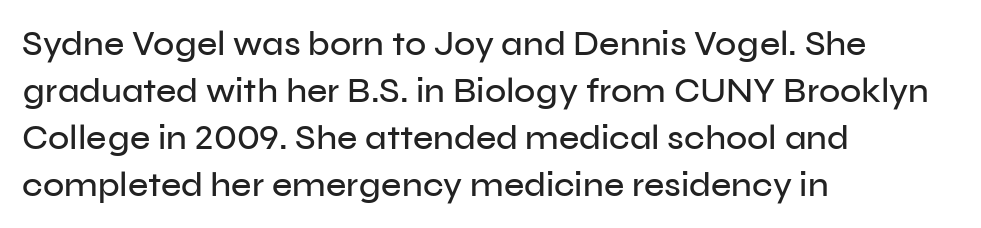
{"serif": "no", "italic": "no", "width": "normal", "stroke_contrast": "low", "x_height": "medium", "monospaced": "no", "underline": "no", "align": "left", "line_spacing": "normal", "line_spacing_ratio": 1.34, "letter_spacing": "normal", "letter_spacing_em": 0.0, "glyph_px": 35}
